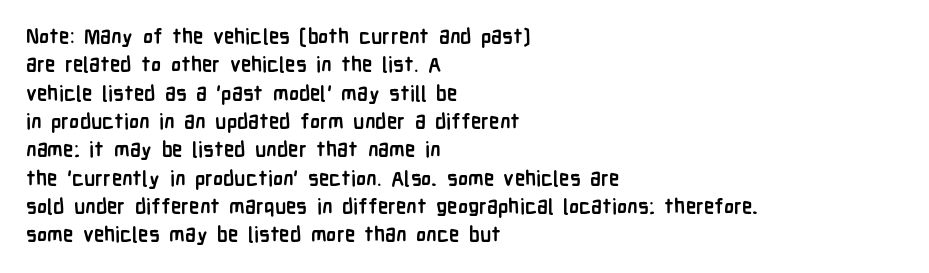
{"italic": "no", "bold": "yes", "underline": "no", "align": "left", "line_spacing": "normal", "line_spacing_ratio": 1.35, "letter_spacing": "normal", "letter_spacing_em": 0.0, "glyph_px": 21}
